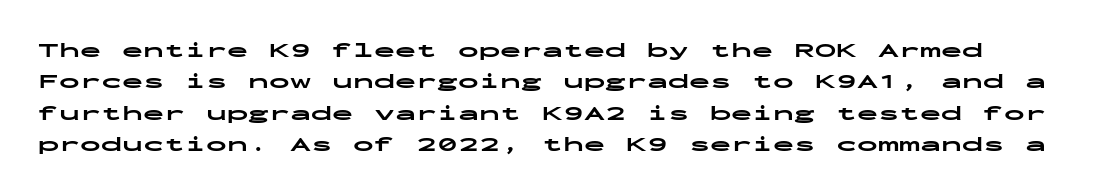
{"italic": "no", "bold": "yes", "underline": "no", "line_spacing": "normal", "line_spacing_ratio": 1.49, "letter_spacing": "normal", "letter_spacing_em": 0.0, "glyph_px": 21}
